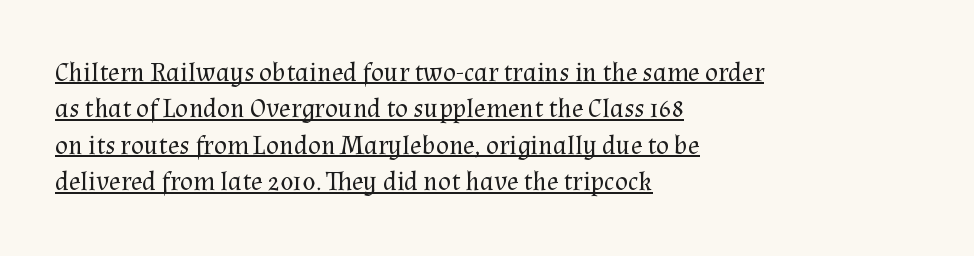
The image shows 27 px text type, upright; set left-aligned, normal line spacing (1.35x), normal letter spacing, underlined.
